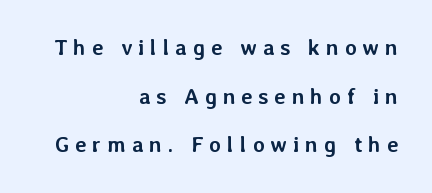
The image shows 22 px bold type, upright; set right-aligned, loose line spacing (2.21x), unusually wide letter spacing (+0.26 em), not underlined.
